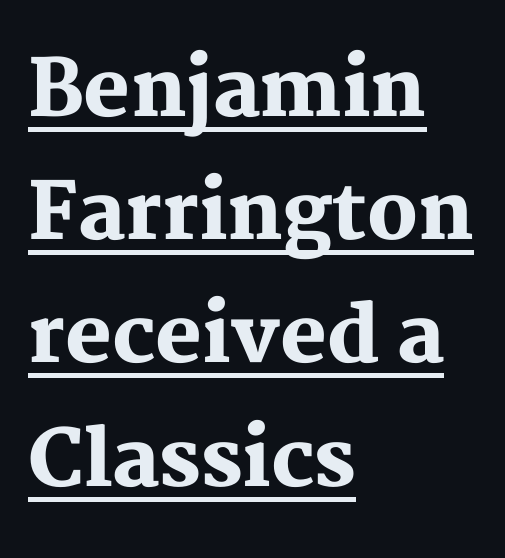
The image shows 78 px heavy serif type, upright; set left-aligned, normal line spacing (1.58x), normal letter spacing, underlined; medium stroke contrast and a medium x-height.
